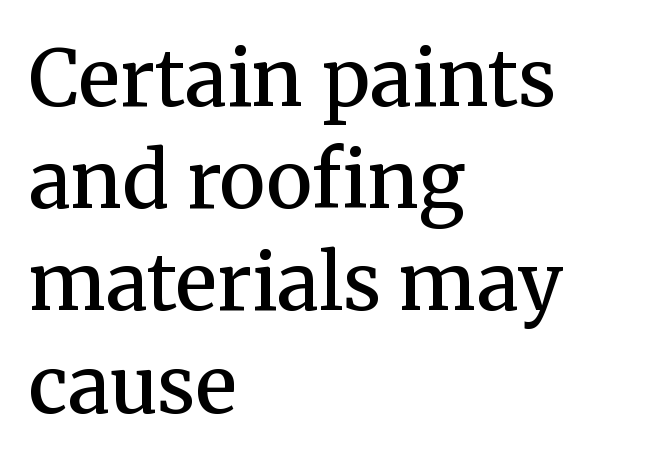
Q: Is the text bold? A: Semi-bold.
Q: Is the text italic (slanted)? A: No, it is upright.
Q: Is the typeface a serif or a sans-serif typeface? A: Serif.
Q: Is the text underlined? A: No.
Q: How is the paragraph aligned? A: Left-aligned.
Q: Is the spacing between letters normal or unusually wide? A: Normal.
Q: Is the spacing between lines tight, normal or loose? A: Normal.
Q: Width (condensed, normal, or wide)? A: Normal.
Q: Stroke contrast? A: Medium.
Q: x-height? A: Medium.
Q: Monospaced? A: No.
